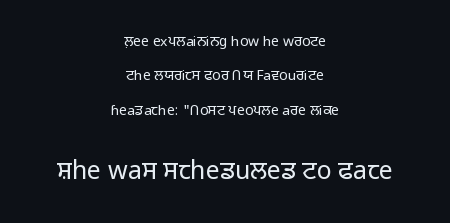
Q: Is the text bold? A: No.
Q: Is the text italic (slanted)? A: No, it is upright.
Q: Is the text underlined? A: No.
Q: How is the paragraph aligned? A: Centered.
Q: Is the spacing between letters normal or unusually wide? A: Normal.
Q: Is the spacing between lines tight, normal or loose? A: Loose.
Q: Which block of text is set in a larger size, the first (top) or the second (bottom)? A: The second (bottom) one.
